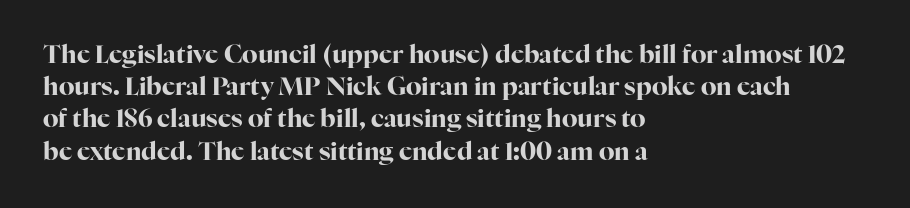
The lines sit at an ordinary, default distance from one another. Italic? Not at all — the glyphs are vertical. This rendering leaves character spacing at its baseline value. A student would call this left alignment; a typographer would say flush left, rag right.
